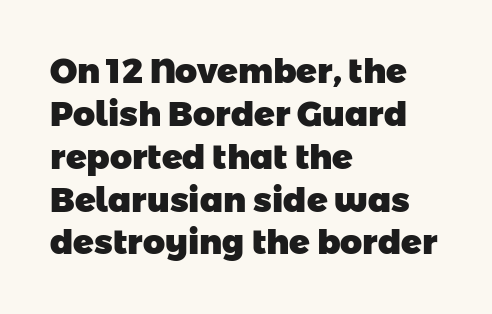
{"serif": "no", "bold": "yes", "weight": "heavy", "width": "normal", "stroke_contrast": "low", "x_height": "medium", "monospaced": "no", "underline": "no", "align": "left", "line_spacing": "normal", "line_spacing_ratio": 1.26, "letter_spacing": "normal", "letter_spacing_em": 0.0, "glyph_px": 34}
